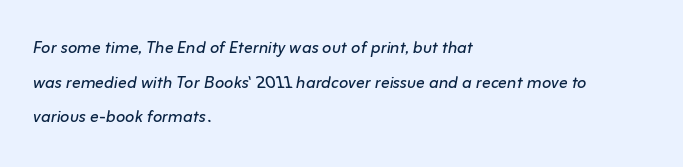
{"italic": "yes", "lean": "right", "slant_degrees": 10, "bold": "no", "underline": "no", "align": "left", "line_spacing": "normal", "line_spacing_ratio": 1.57, "letter_spacing": "normal", "letter_spacing_em": 0.0, "glyph_px": 22}
